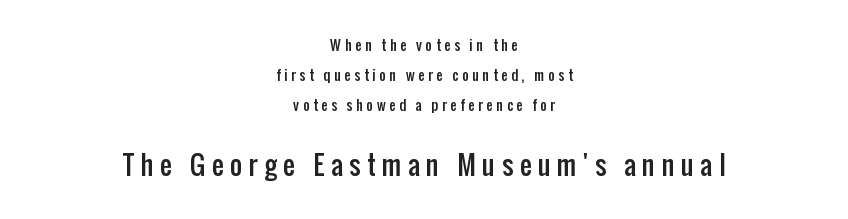
Q: Is the text italic (slanted)? A: No, it is upright.
Q: Is the text underlined? A: No.
Q: How is the paragraph aligned? A: Centered.
Q: Is the spacing between letters normal or unusually wide? A: Unusually wide.
Q: Is the spacing between lines tight, normal or loose? A: Loose.
Q: Which block of text is set in a larger size, the first (top) or the second (bottom)? A: The second (bottom) one.
